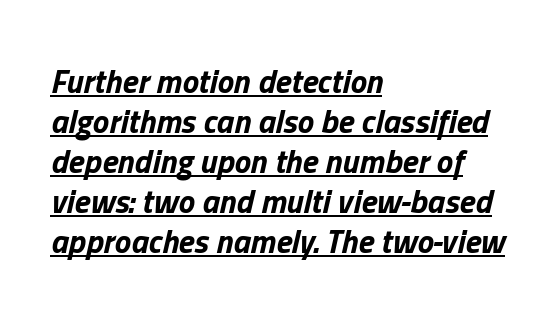
{"italic": "yes", "lean": "right", "slant_degrees": 13, "bold": "yes", "weight": "bold", "width": "normal", "stroke_contrast": "low", "x_height": "medium", "monospaced": "no", "underline": "yes", "align": "left", "line_spacing_ratio": 1.21, "letter_spacing": "normal", "letter_spacing_em": 0.0, "glyph_px": 33}
